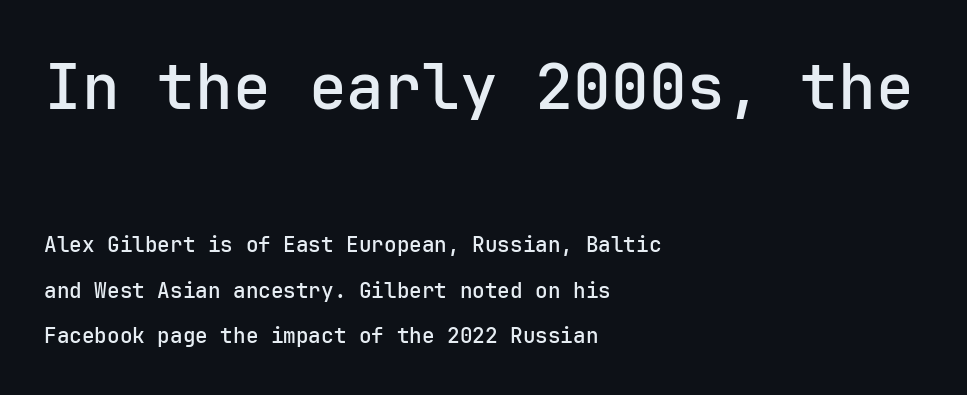
{"serif": "no", "italic": "no", "width": "normal", "stroke_contrast": "low", "x_height": "medium", "monospaced": "yes", "underline": "no", "align": "left", "line_spacing": "loose", "line_spacing_ratio": 2.16, "letter_spacing": "normal", "letter_spacing_em": 0.0, "larger_block": "first", "size_ratio": 3.0, "glyph_px": 63}
